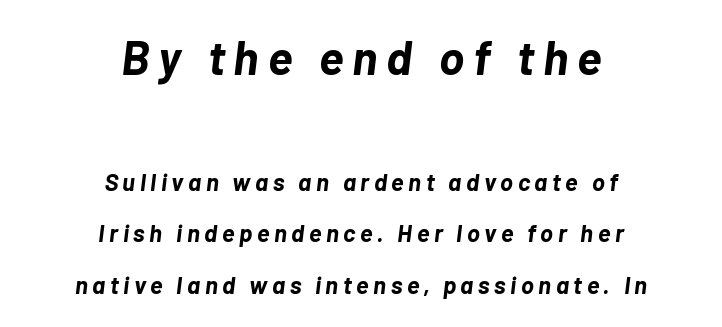
The image shows 47 px bold type, italic (leaning right); set centered, loose line spacing (2.15x), not underlined; the first (top) block is 1.96x larger; low stroke contrast and a medium x-height.
